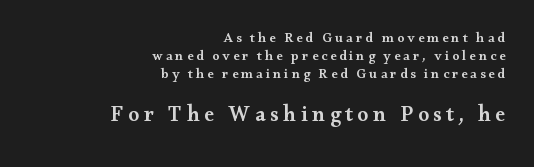
{"italic": "no", "bold": "semi", "underline": "no", "align": "right", "line_spacing": "normal", "line_spacing_ratio": 1.29, "letter_spacing": "wide", "letter_spacing_em": 0.21, "larger_block": "second", "size_ratio": 1.57, "glyph_px": 22}
